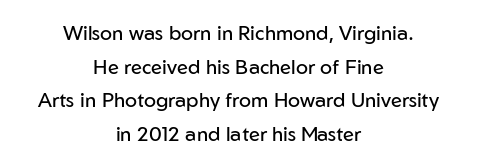
{"italic": "no", "bold": "no", "underline": "no", "align": "center", "line_spacing": "normal", "line_spacing_ratio": 1.68, "letter_spacing": "normal", "letter_spacing_em": 0.0, "glyph_px": 20}
